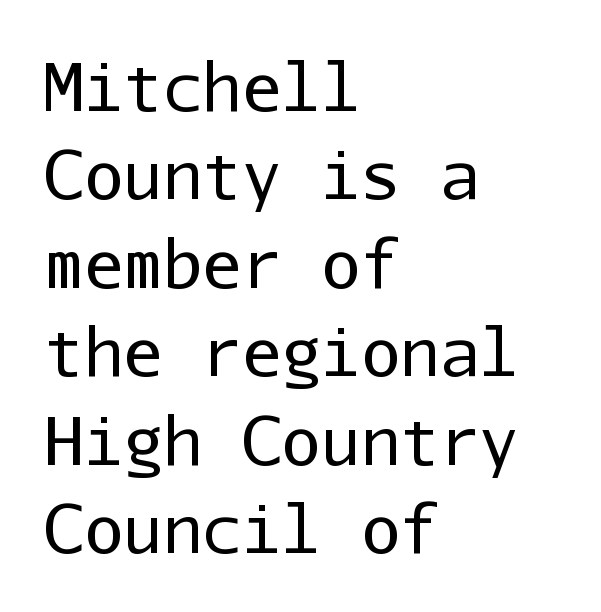
Letters rest on an invisible, unmarked baseline. Here the glyphs are tracked normally, forming tight word shapes. A sans-serif font was chosen for this passage. Notice how descenders clear the ascenders below comfortably — that's standard leading. Fixed-width glyphs throughout — classic coding-font behaviour. These lines stack with their left ends in a neat column.
